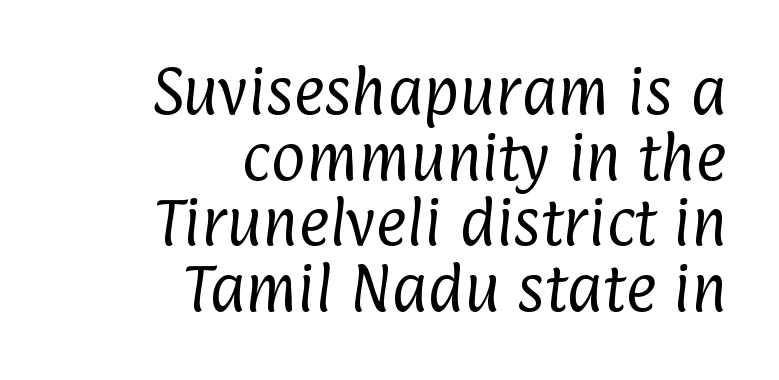
Summary of weight: not heavy and not bold. Observe the ordinary spacing: letters are neighbours, not strangers. Descender tails drop into unmarked territory. The rag falls on the left side of this text block. Spacing verdict: proportional, widths tailored to each character.
